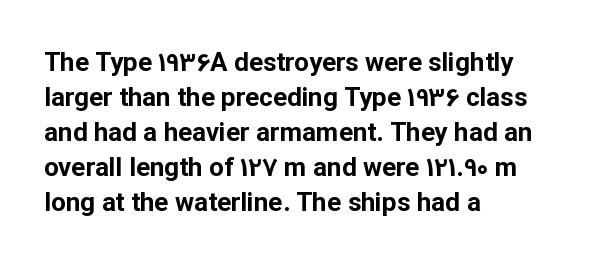
{"italic": "no", "bold": "yes", "underline": "no", "align": "left", "line_spacing": "normal", "line_spacing_ratio": 1.35, "letter_spacing": "normal", "letter_spacing_em": 0.0, "glyph_px": 26}
